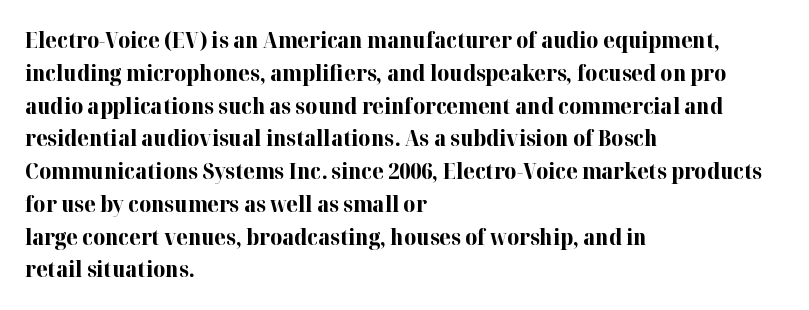
{"italic": "no", "bold": "yes", "underline": "no", "align": "left", "line_spacing": "normal", "line_spacing_ratio": 1.56, "letter_spacing": "normal", "letter_spacing_em": 0.0, "glyph_px": 21}
